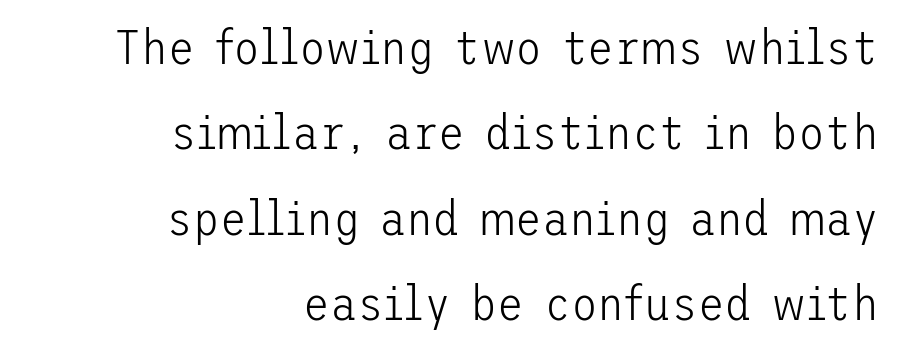
{"serif": "no", "italic": "no", "bold": "no", "weight": "light", "width": "normal", "stroke_contrast": "low", "x_height": "medium", "underline": "no", "align": "right", "line_spacing_ratio": 1.74, "letter_spacing": "normal", "letter_spacing_em": 0.0, "glyph_px": 49}
